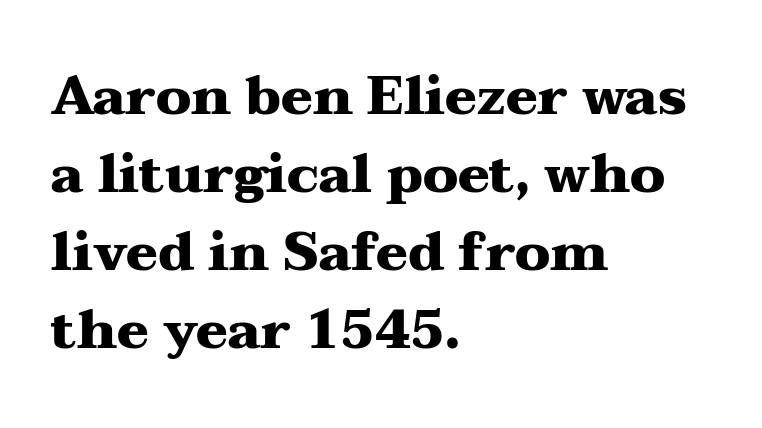
{"serif": "yes", "italic": "no", "bold": "yes", "weight": "heavy", "width": "wide", "stroke_contrast": "medium", "x_height": "medium", "monospaced": "no", "underline": "no", "align": "left", "line_spacing": "normal", "line_spacing_ratio": 1.47, "letter_spacing": "normal", "letter_spacing_em": 0.0, "glyph_px": 53}
